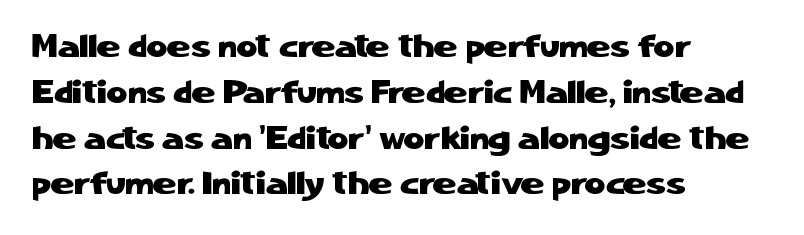
{"serif": "no", "italic": "no", "width": "normal", "stroke_contrast": "low", "x_height": "medium", "monospaced": "no", "underline": "no", "align": "left", "line_spacing": "normal", "line_spacing_ratio": 1.43, "letter_spacing": "normal", "letter_spacing_em": 0.0, "glyph_px": 32}
